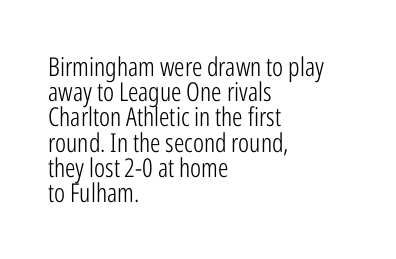
{"italic": "no", "bold": "no", "underline": "no", "align": "left", "line_spacing": "tight", "line_spacing_ratio": 0.97, "letter_spacing": "normal", "letter_spacing_em": 0.0, "glyph_px": 26}
